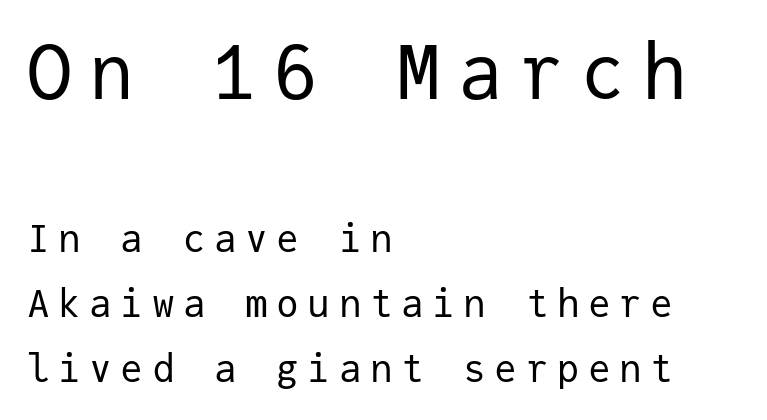
The image shows 75 px regular-weight sans-serif type, upright, monospaced; set left-aligned, line spacing 1.71x, unusually wide letter spacing (+0.22 em), not underlined; the first (top) block is 1.97x larger; low stroke contrast and a medium x-height.
